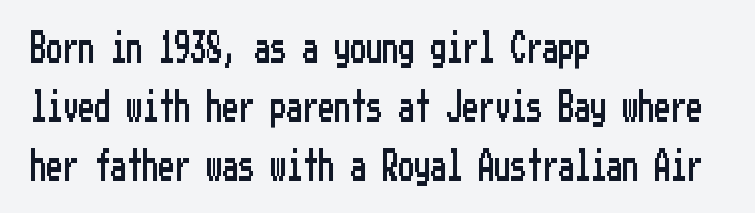
Q: Is the text italic (slanted)? A: No, it is upright.
Q: Is the typeface a serif or a sans-serif typeface? A: Sans-serif.
Q: Is the text underlined? A: No.
Q: How is the paragraph aligned? A: Left-aligned.
Q: Is the spacing between letters normal or unusually wide? A: Normal.
Q: Width (condensed, normal, or wide)? A: Condensed.
Q: Stroke contrast? A: Low.
Q: x-height? A: Medium.
